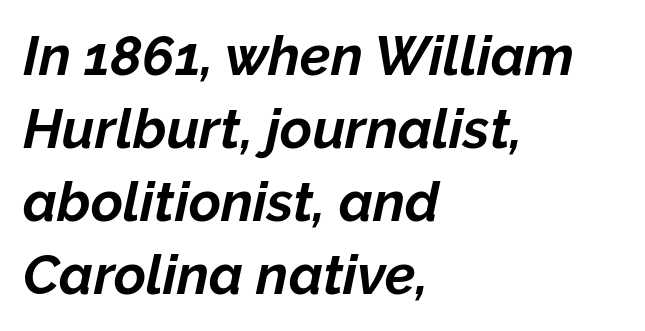
The image shows 55 px bold type, italic (leaning right); set left-aligned, normal line spacing (1.33x), normal letter spacing, not underlined; low stroke contrast and a medium x-height.
